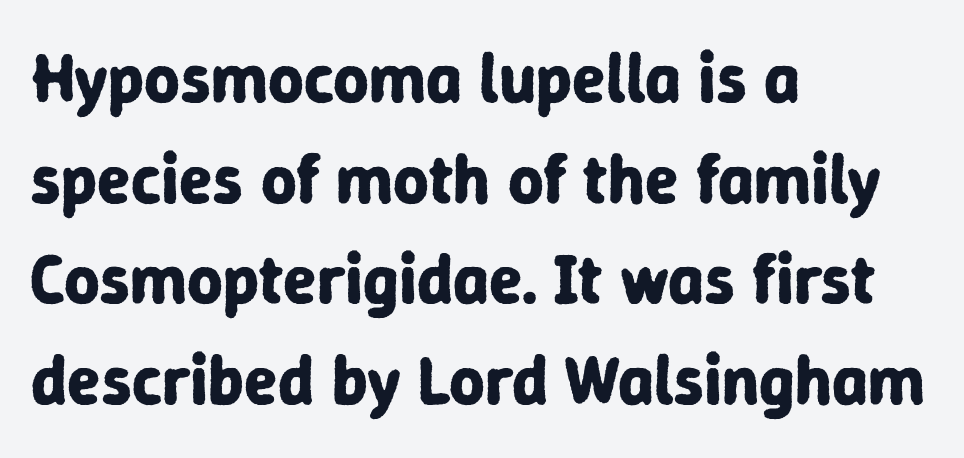
When letters stand straight like this, we call the style roman or upright. Nothing sits at the stroke ends, so this counts as sans-serif. The rendering uses a bold face; every stroke is thick and dark. Each line starts at the same left margin while the right side varies. Leading matches the norm, producing a regular column. What stands out about the letter spacing? Nothing — it is the standard amount.
